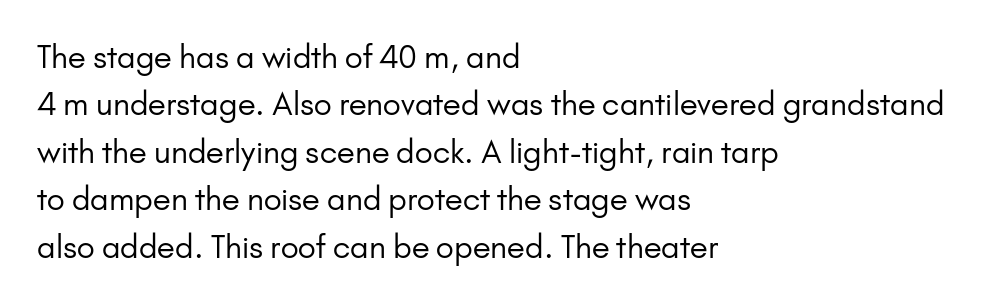
Line starts are locked; line ends wander. The letterforms sit shoulder to shoulder at normal distance. Descenders hang freely into open space. You could not count columns in this text — the font is proportionally spaced.
